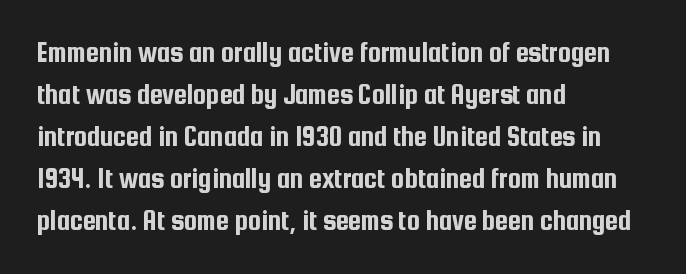
Q: Is the text italic (slanted)? A: No, it is upright.
Q: Is the typeface a serif or a sans-serif typeface? A: Sans-serif.
Q: Is the text underlined? A: No.
Q: How is the paragraph aligned? A: Left-aligned.
Q: Is the spacing between letters normal or unusually wide? A: Normal.
Q: Is the spacing between lines tight, normal or loose? A: Normal.
Q: Width (condensed, normal, or wide)? A: Condensed.
Q: Stroke contrast? A: Low.
Q: x-height? A: Medium.
Q: Monospaced? A: No.
